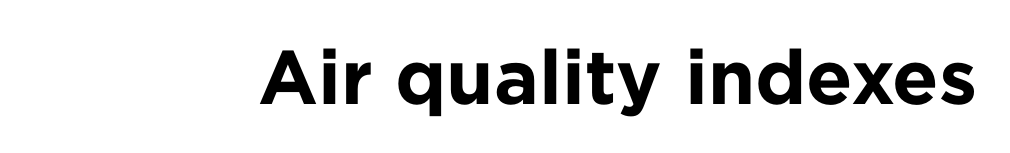
The image shows 76 px bold sans-serif type, upright; set normal letter spacing, not underlined; low stroke contrast and a medium x-height.
